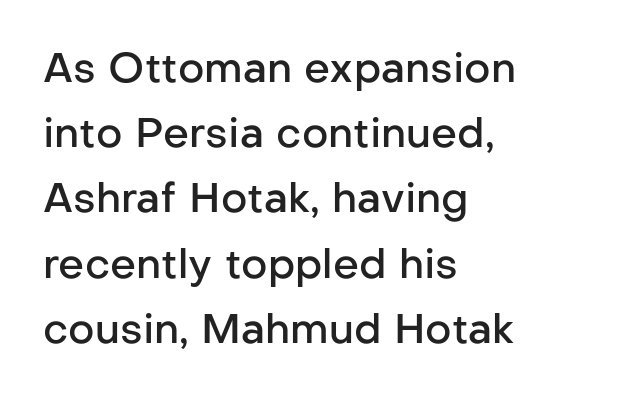
{"serif": "no", "italic": "no", "bold": "semi", "weight": "semibold", "width": "normal", "stroke_contrast": "low", "x_height": "medium", "monospaced": "no", "underline": "no", "align": "left", "line_spacing": "normal", "line_spacing_ratio": 1.59, "letter_spacing": "normal", "letter_spacing_em": 0.0, "glyph_px": 41}
